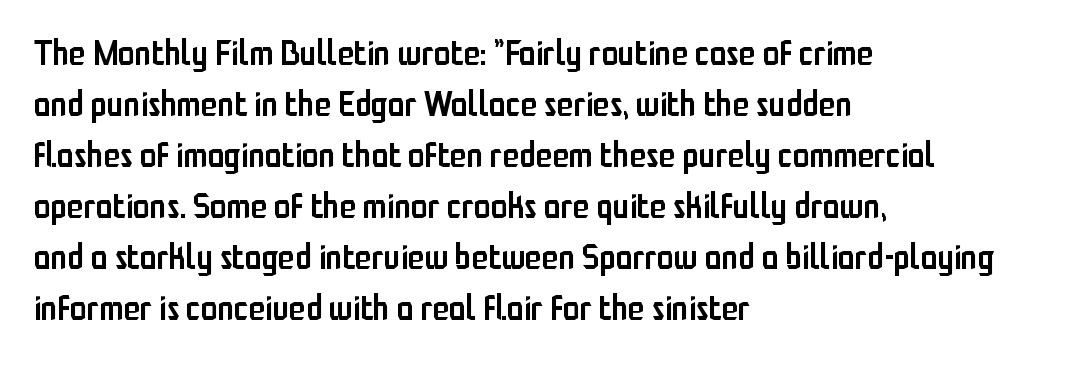
The image shows 34 px semibold, condensed sans-serif type, upright; set left-aligned, normal line spacing (1.5x), normal letter spacing, not underlined; low stroke contrast and a medium x-height.
